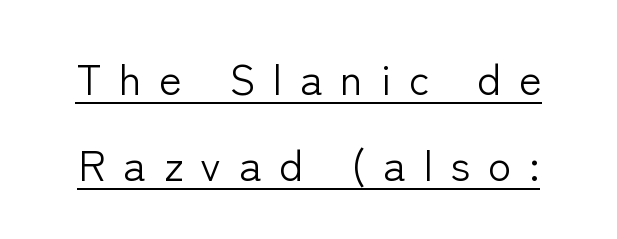
The image shows 43 px light sans-serif type, upright; set loose line spacing (2.0x), unusually wide letter spacing (+0.41 em), underlined; low stroke contrast and a medium x-height.
